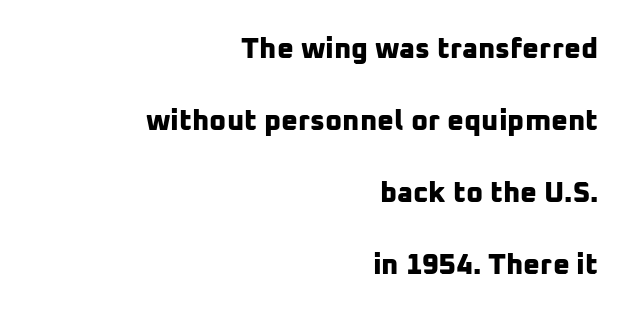
The passage shown has conventional tracking throughout. Does the weight exceed regular? Yes, all the way to bold. Reading down the block, your eye finds every line finishing at a fixed right position. A typesetter would call this proportional, since set widths differ per character. Whoever set this chose breathing room over compactness in the vertical rhythm. Anything drawn beneath the words? Only blank space.
